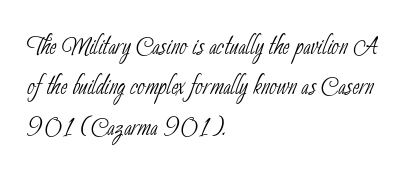
Q: Is the text bold? A: No.
Q: Is the typeface a serif or a sans-serif typeface? A: Sans-serif.
Q: Is the text underlined? A: No.
Q: How is the paragraph aligned? A: Left-aligned.
Q: Is the spacing between letters normal or unusually wide? A: Normal.
Q: Width (condensed, normal, or wide)? A: Condensed.
Q: Stroke contrast? A: Low.
Q: x-height? A: Small.
Q: Monospaced? A: No.
